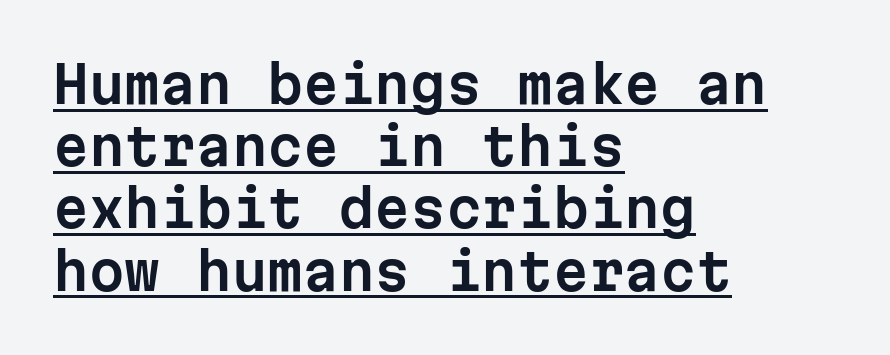
Q: Is the text italic (slanted)? A: No, it is upright.
Q: Is the typeface a serif or a sans-serif typeface? A: Sans-serif.
Q: Is the text underlined? A: Yes.
Q: How is the paragraph aligned? A: Left-aligned.
Q: Is the spacing between letters normal or unusually wide? A: Normal.
Q: Width (condensed, normal, or wide)? A: Normal.
Q: Stroke contrast? A: Low.
Q: x-height? A: Medium.
Q: Monospaced? A: Yes.
